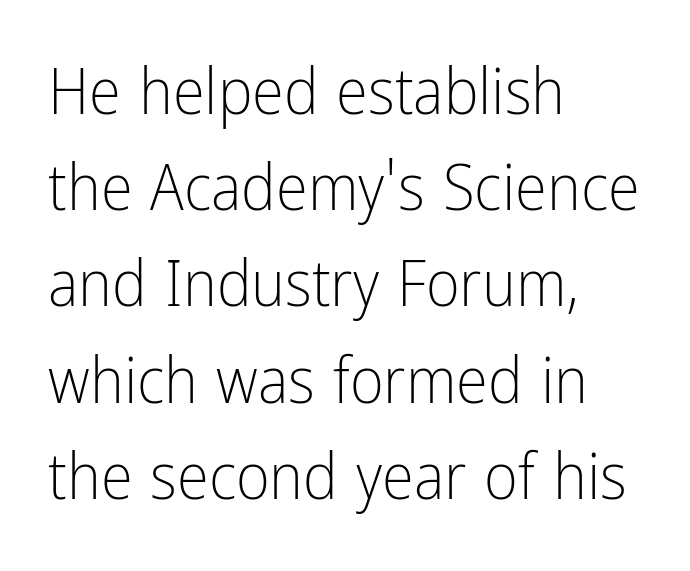
Q: Is the text bold? A: No.
Q: Is the text italic (slanted)? A: No, it is upright.
Q: Is the typeface a serif or a sans-serif typeface? A: Sans-serif.
Q: Is the text underlined? A: No.
Q: How is the paragraph aligned? A: Left-aligned.
Q: Is the spacing between letters normal or unusually wide? A: Normal.
Q: Is the spacing between lines tight, normal or loose? A: Normal.
Q: Width (condensed, normal, or wide)? A: Condensed.
Q: Stroke contrast? A: Low.
Q: x-height? A: Medium.
Q: Monospaced? A: No.
